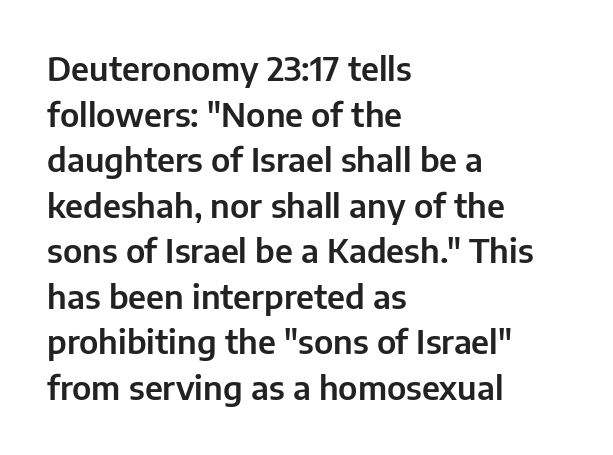
{"serif": "no", "italic": "no", "width": "normal", "stroke_contrast": "low", "x_height": "medium", "monospaced": "no", "underline": "no", "align": "left", "line_spacing": "normal", "line_spacing_ratio": 1.38, "letter_spacing": "normal", "letter_spacing_em": 0.0, "glyph_px": 33}
